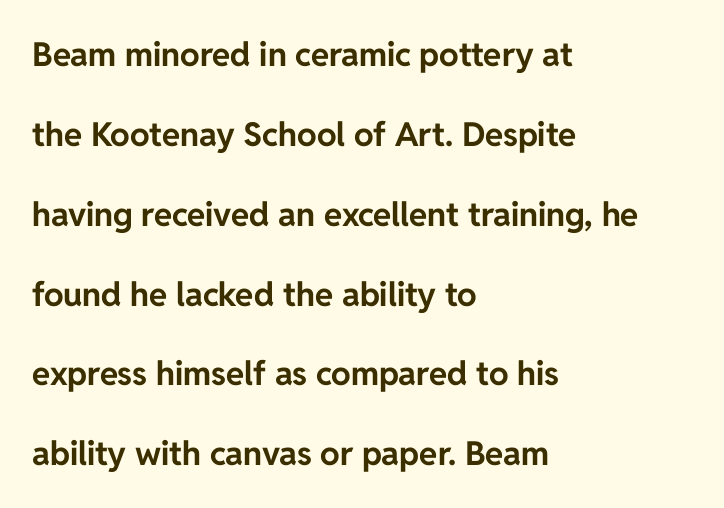
{"serif": "no", "italic": "no", "bold": "yes", "weight": "bold", "width": "normal", "stroke_contrast": "low", "x_height": "medium", "monospaced": "no", "underline": "no", "align": "left", "line_spacing": "loose", "line_spacing_ratio": 2.42, "letter_spacing": "normal", "letter_spacing_em": 0.0, "glyph_px": 33}
